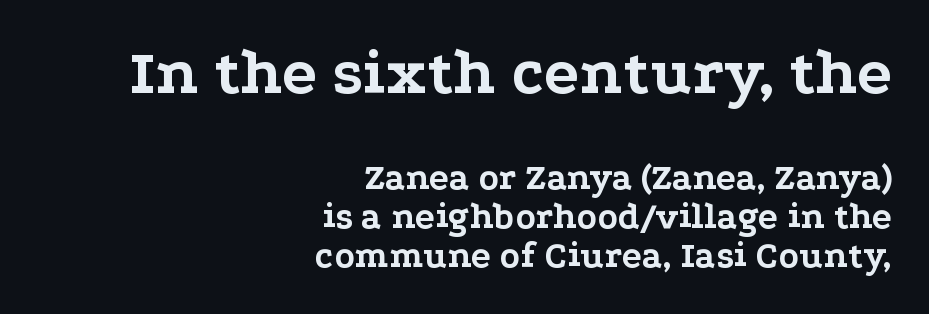
The image shows 65 px bold, wide serif type, upright; set right-aligned, tight line spacing (1.05x), normal letter spacing, not underlined; the first (top) block is 1.76x larger; low stroke contrast and a medium x-height.
